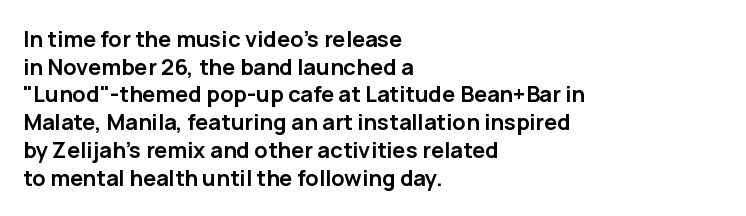
These words are printed bold, with thick strokes throughout. The string is rendered with underlining switched off. What's the leading like? Ordinary, nothing unusual. Tracking value appears to be zero — textbook default spacing. This rendering uses left alignment, leaving the right contour irregular. Every stem runs plumb, perpendicular to the baseline.
